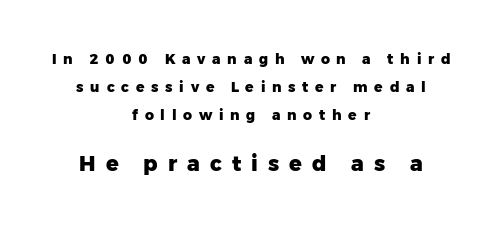
Words float on clear page, feet unadorned. The rendering inserts visible extra space after every character. Compared with a flush-left layout, this one balances lines on the center instead. The more generous point size was reserved for the lower chunk. This is the regular roman posture of the typeface.
